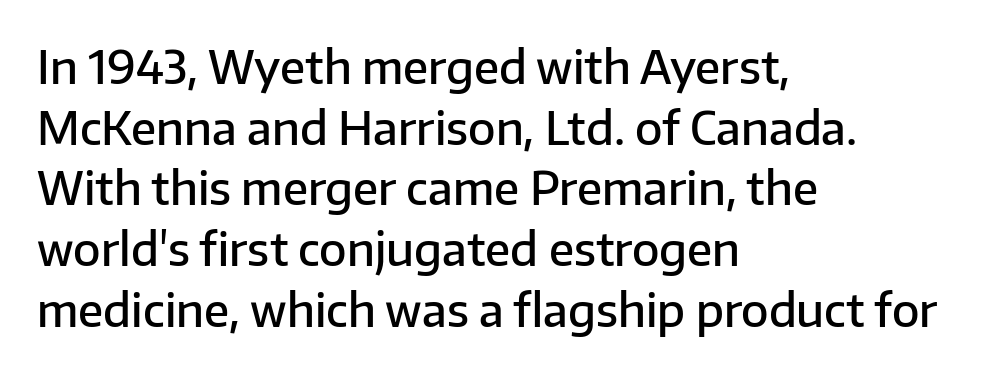
{"serif": "no", "italic": "no", "bold": "semi", "weight": "semibold", "width": "normal", "stroke_contrast": "low", "x_height": "medium", "monospaced": "no", "underline": "no", "align": "left", "line_spacing": "normal", "line_spacing_ratio": 1.35, "letter_spacing": "normal", "letter_spacing_em": 0.0, "glyph_px": 45}
